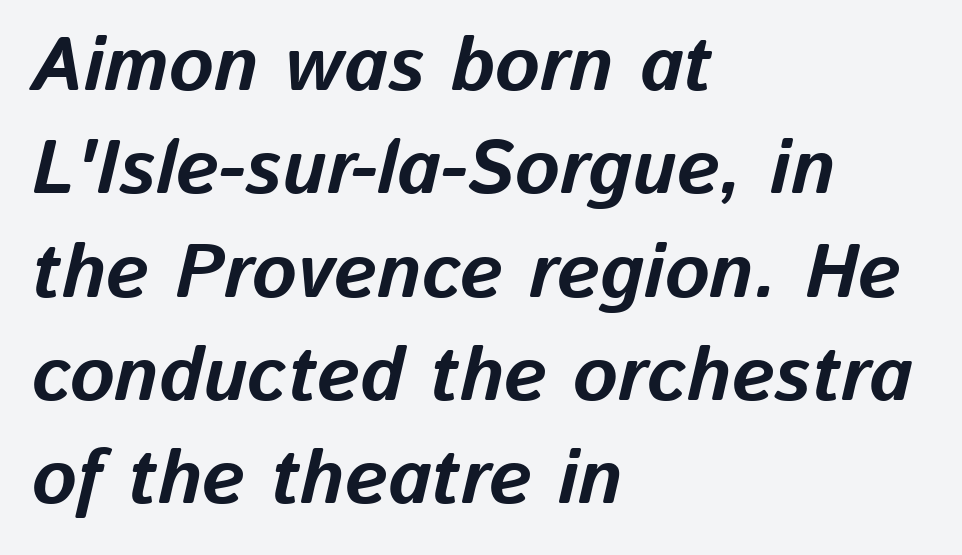
Line beginnings align vertically; line endings do not. Notice how thick the strokes are: this is what a full bold looks like. A typesetter would call this proportional, since set widths differ per character. The letterforms sit shoulder to shoulder at normal distance.
